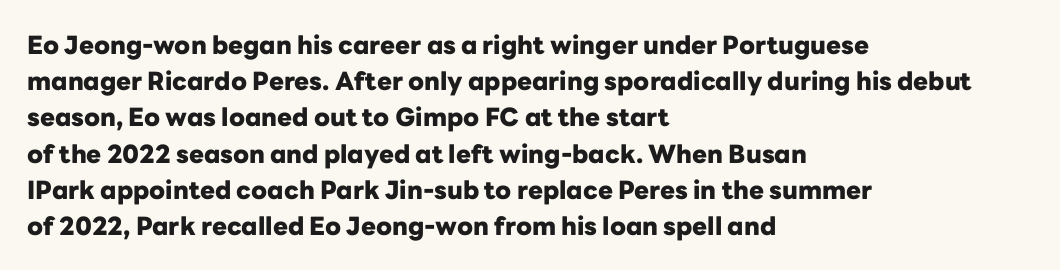
The image shows 25 px bold type, upright; set left-aligned, normal line spacing (1.45x), normal letter spacing, not underlined.
